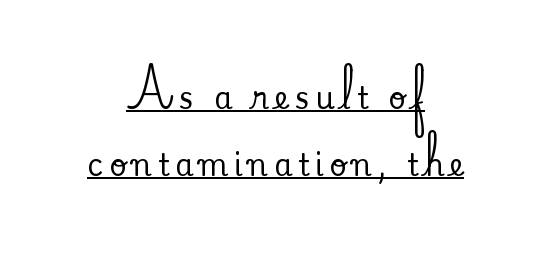
The image shows 30 px serif type, upright; set centered, loose line spacing (2.22x), underlined; medium stroke contrast and a small x-height.
